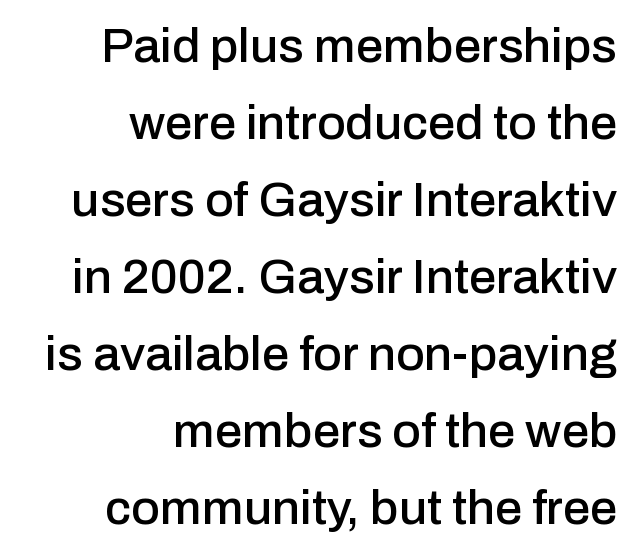
You could call the tracking neutral — neither tight nor loose. The letters stand upright; this is a roman face. Short and long lines alike share a common ending point at right. If you measured baseline to baseline, you'd find a middling distance. Anything drawn beneath the words? Only blank space. The passage shown is typed in a proportional face where columns would drift.
